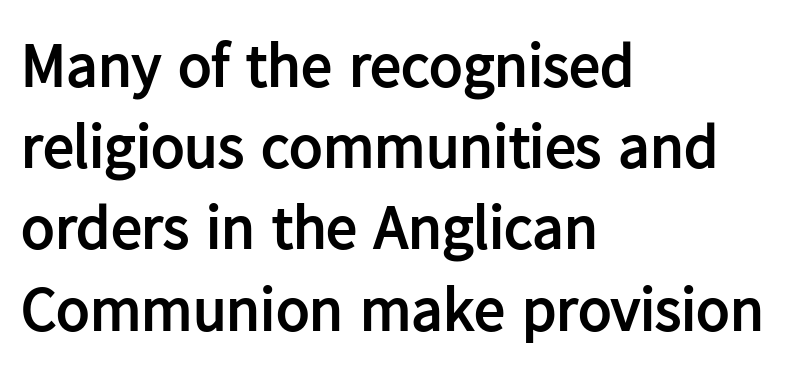
Q: Is the text bold? A: Yes.
Q: Is the text italic (slanted)? A: No, it is upright.
Q: Is the typeface a serif or a sans-serif typeface? A: Sans-serif.
Q: Is the text underlined? A: No.
Q: How is the paragraph aligned? A: Left-aligned.
Q: Is the spacing between letters normal or unusually wide? A: Normal.
Q: Is the spacing between lines tight, normal or loose? A: Normal.
Q: Width (condensed, normal, or wide)? A: Normal.
Q: Stroke contrast? A: Low.
Q: x-height? A: Medium.
Q: Monospaced? A: No.
